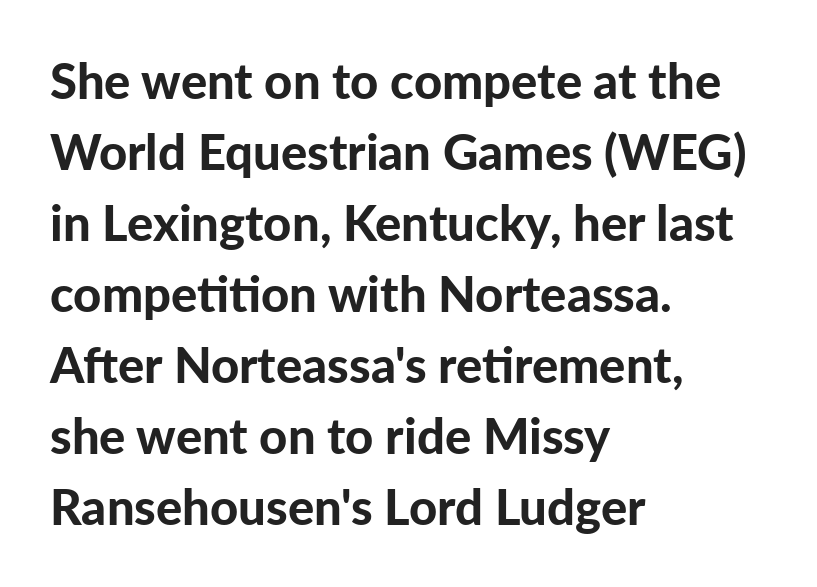
Q: Is the text bold? A: Yes.
Q: Is the text italic (slanted)? A: No, it is upright.
Q: Is the typeface a serif or a sans-serif typeface? A: Sans-serif.
Q: Is the text underlined? A: No.
Q: How is the paragraph aligned? A: Left-aligned.
Q: Is the spacing between letters normal or unusually wide? A: Normal.
Q: Is the spacing between lines tight, normal or loose? A: Normal.
Q: Width (condensed, normal, or wide)? A: Normal.
Q: Stroke contrast? A: Low.
Q: x-height? A: Medium.
Q: Monospaced? A: No.
